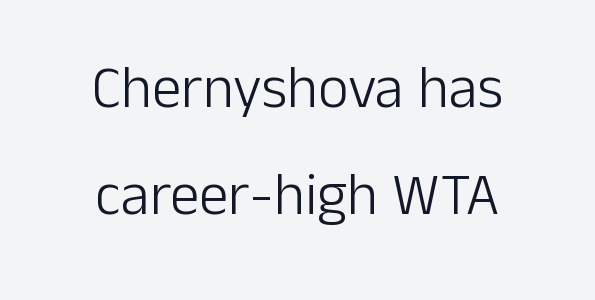
Weight: in the light-to-regular range. These lines keep a tight, regular rhythm from letter to letter. A typesetter would call this proportional, since set widths differ per character. If you drew a line through each stem, it would be perfectly vertical.
